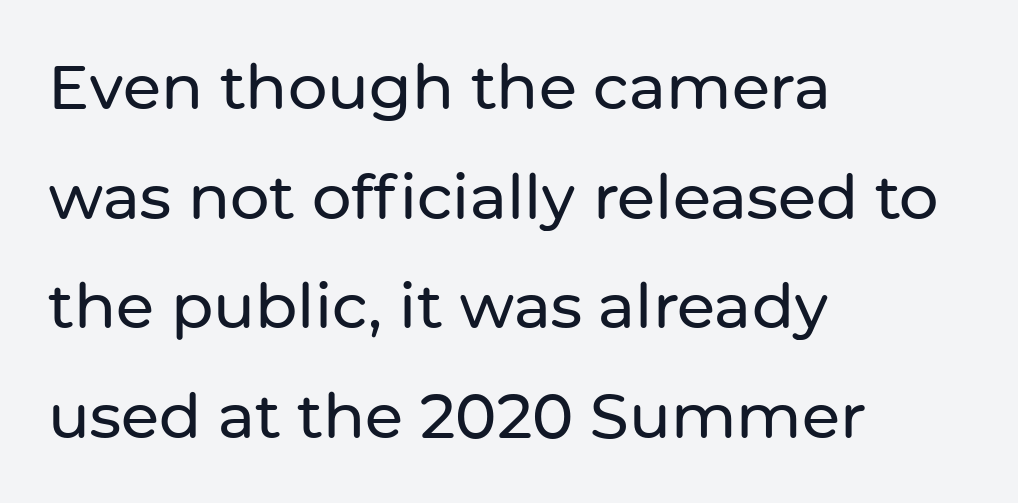
The image shows 62 px sans-serif type, upright; set left-aligned, line spacing 1.77x, normal letter spacing, not underlined; low stroke contrast and a medium x-height.
